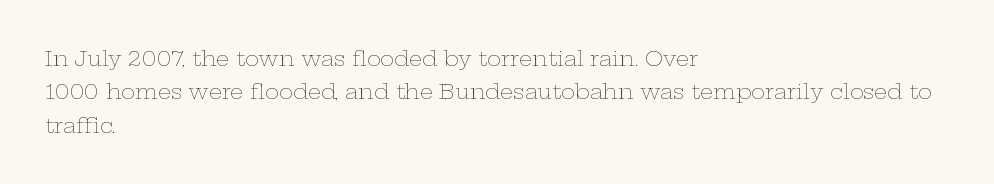
How would I describe the line gaps? Plain and ordinary. Weight: in the light-to-regular range. The type is set solid horizontally, with unmodified tracking. The lines are quadded left.
